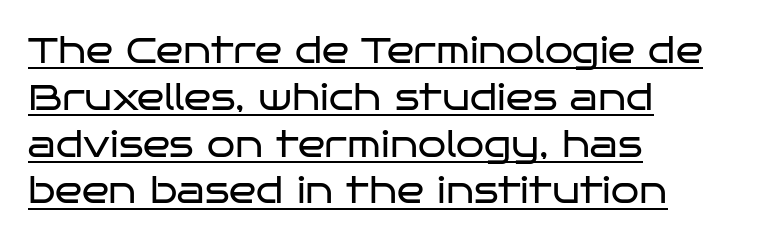
The passage shown stacks its lines at a standard gap. The font is comparable to plain body text, perhaps lighter. In CSS terms this would be text-align: left. Posture: straight, roman, zero tilt. This sample has the flowing, uneven cadence of proportional lettering. Is this a sans? Yes — the strokes have no serifs.
